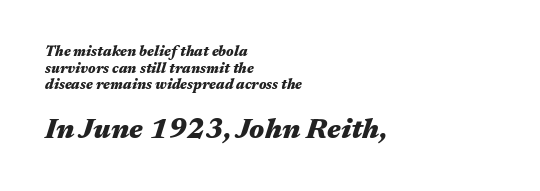
The image shows 28 px heavy, wide type, italic (leaning right); set left-aligned, line spacing 1.18x, normal letter spacing, not underlined; the second (bottom) block is 2.0x larger; medium stroke contrast and a medium x-height.
